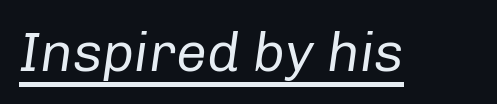
Q: Is the text bold? A: No.
Q: Is the text italic (slanted)? A: Yes, it leans right by about 8 degrees.
Q: Is the text underlined? A: Yes.
Q: Is the spacing between letters normal or unusually wide? A: Normal.
Q: Width (condensed, normal, or wide)? A: Normal.
Q: Stroke contrast? A: Low.
Q: x-height? A: Medium.
Q: Monospaced? A: No.
